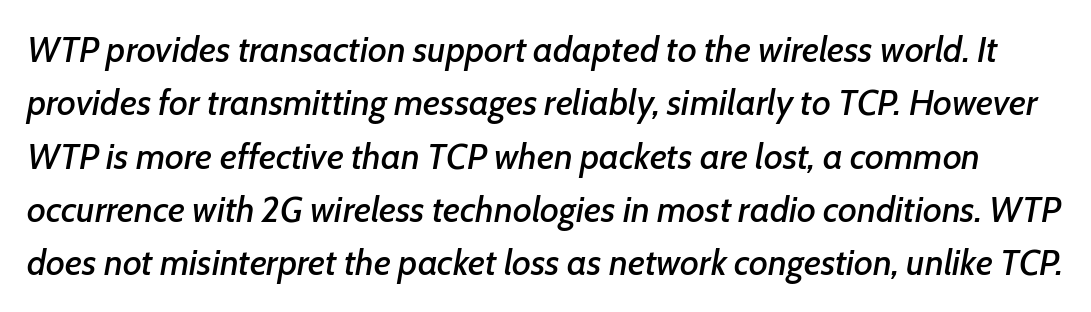
Slanted lettering throughout. The passage shown is not underscored anywhere. The gaps between neighbouring characters are ordinary and unremarkable. Compared with typical paragraphs, the rows here are spaced about the same. Spacing verdict: proportional, widths tailored to each character.
